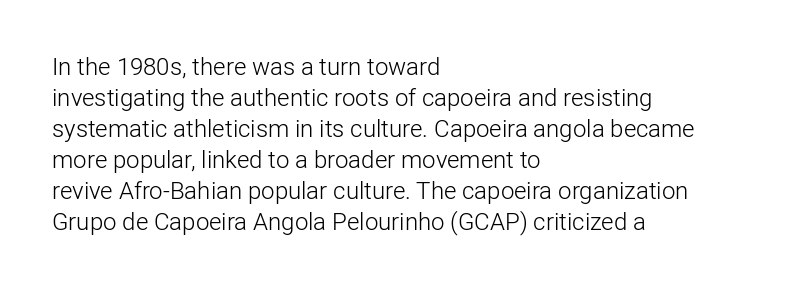
{"italic": "no", "bold": "no", "underline": "no", "align": "left", "line_spacing": "normal", "line_spacing_ratio": 1.29, "letter_spacing": "normal", "letter_spacing_em": 0.0, "glyph_px": 24}
